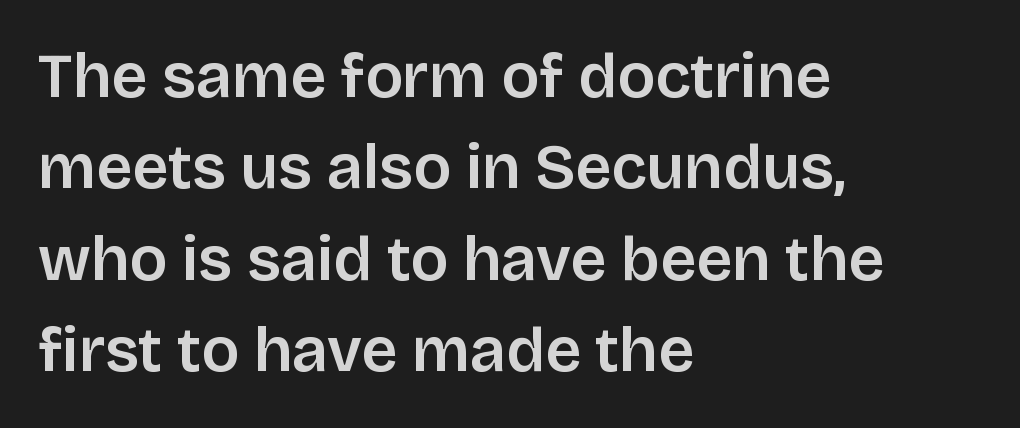
{"serif": "no", "italic": "no", "width": "normal", "stroke_contrast": "low", "x_height": "large", "monospaced": "no", "underline": "no", "align": "left", "line_spacing": "normal", "line_spacing_ratio": 1.45, "letter_spacing": "normal", "letter_spacing_em": 0.0, "glyph_px": 63}
